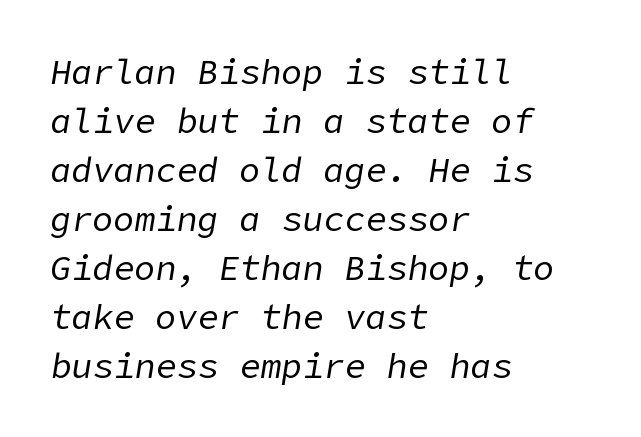
The image shows 35 px regular-weight type, italic (leaning right); set left-aligned, normal line spacing (1.4x), normal letter spacing, not underlined; low stroke contrast and a medium x-height.
